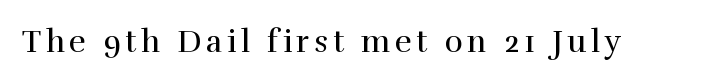
Regarding serifs, this sample has them. Spacing verdict: proportional, widths tailored to each character. Descender tails drop into unmarked territory. Quick note: not italic, upright.
